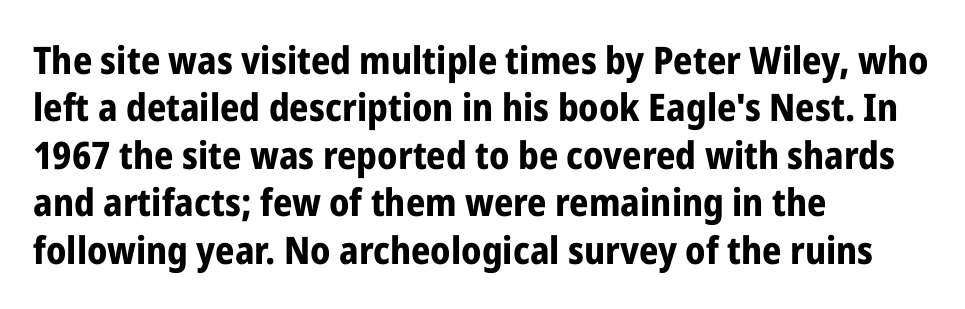
Q: Is the text bold? A: Yes.
Q: Is the text italic (slanted)? A: No, it is upright.
Q: Is the typeface a serif or a sans-serif typeface? A: Sans-serif.
Q: Is the text underlined? A: No.
Q: How is the paragraph aligned? A: Left-aligned.
Q: Is the spacing between letters normal or unusually wide? A: Normal.
Q: Is the spacing between lines tight, normal or loose? A: Normal.
Q: Width (condensed, normal, or wide)? A: Condensed.
Q: Stroke contrast? A: Low.
Q: x-height? A: Medium.
Q: Monospaced? A: No.
